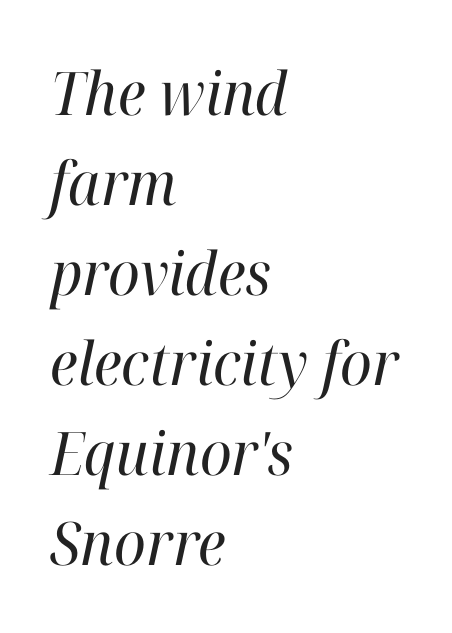
{"serif": "yes", "italic": "yes", "lean": "right", "slant_degrees": 12, "bold": "no", "weight": "regular", "width": "normal", "stroke_contrast": "high", "x_height": "medium", "monospaced": "no", "underline": "no", "align": "left", "line_spacing": "normal", "line_spacing_ratio": 1.5, "letter_spacing": "normal", "letter_spacing_em": 0.0, "glyph_px": 60}
